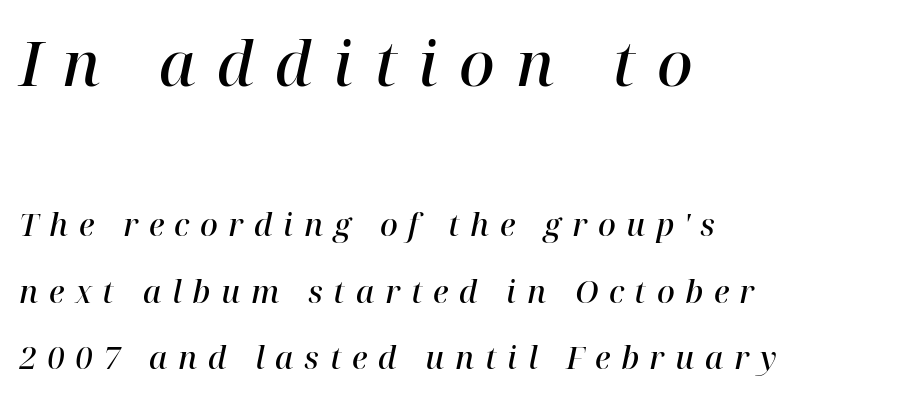
{"serif": "yes", "italic": "yes", "lean": "right", "slant_degrees": 12, "bold": "semi", "weight": "semibold", "width": "normal", "stroke_contrast": "high", "x_height": "medium", "monospaced": "no", "underline": "no", "align": "left", "line_spacing": "loose", "line_spacing_ratio": 2.15, "letter_spacing": "wide", "letter_spacing_em": 0.34, "larger_block": "first", "size_ratio": 2.0, "glyph_px": 62}
